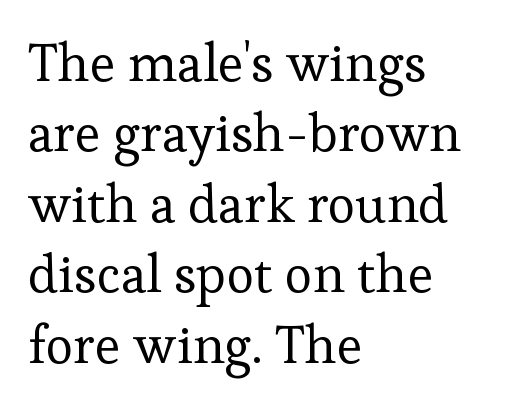
{"serif": "yes", "italic": "no", "bold": "no", "weight": "regular", "width": "normal", "stroke_contrast": "low", "x_height": "medium", "monospaced": "no", "underline": "no", "align": "left", "line_spacing": "normal", "line_spacing_ratio": 1.33, "letter_spacing": "normal", "letter_spacing_em": 0.0, "glyph_px": 53}
